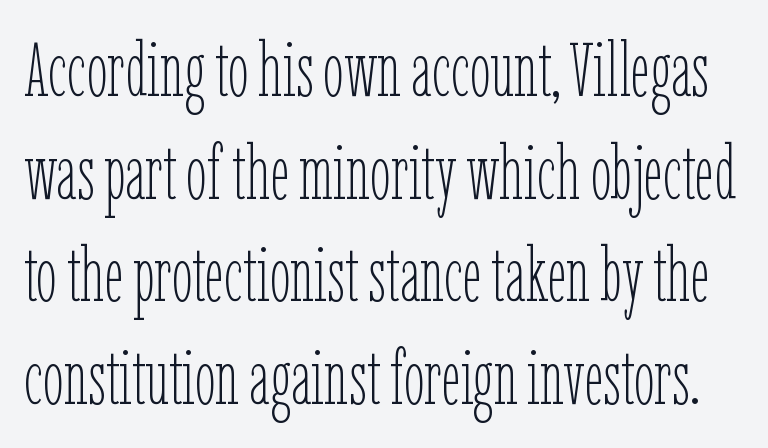
{"italic": "no", "bold": "no", "weight": "thin", "width": "condensed", "stroke_contrast": "low", "x_height": "medium", "monospaced": "no", "underline": "no", "line_spacing": "normal", "line_spacing_ratio": 1.37, "letter_spacing": "normal", "letter_spacing_em": 0.0, "glyph_px": 75}
